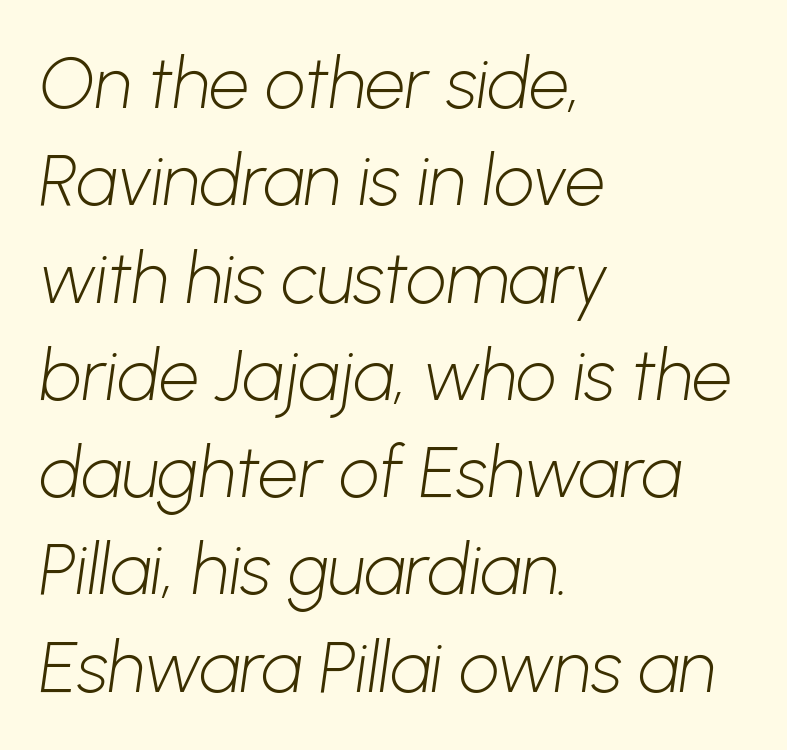
Standard letterfit; no display-style spreading of the glyphs. Each row of text sits above clean, open space. Horizontal alignment here is leftward, the default for most running prose. Weight class: somewhere from thin through regular.
